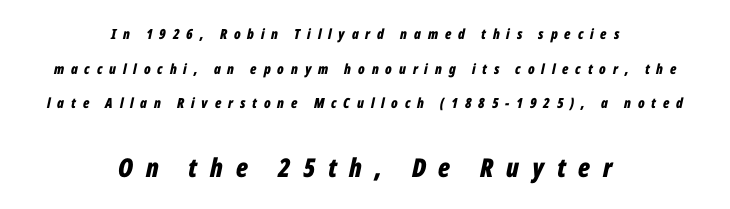
The designer dialed line spacing up above the default. Heft: maximum for text — a bold. Is the type slanted? Yes — the strokes lean at a clear angle. The rendering positions every line midway between the sides. Observe the wide spacing: letters keep a clear distance from each other. Look at the glyph heights: the lower group is clearly the bigger setting.
